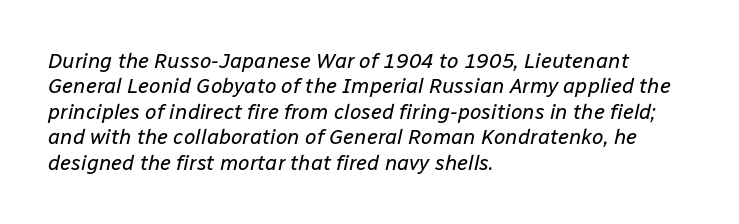
Does extra space separate the letters? No, they use regular spacing. The axis of the letterforms is tilted away from vertical. Nobody drew a line under any word here. Visually the block forms a straight wall on the left and a jagged coastline on the right.
